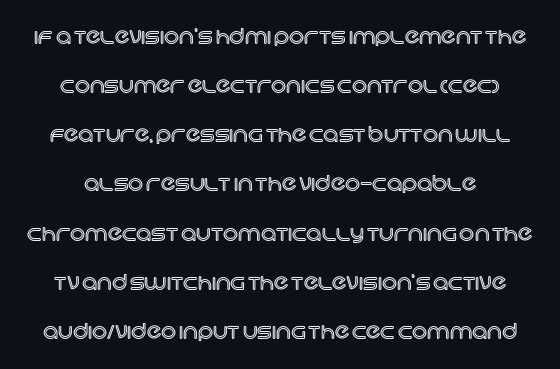
{"italic": "no", "underline": "no", "line_spacing": "loose", "line_spacing_ratio": 2.34, "letter_spacing": "normal", "letter_spacing_em": 0.0, "glyph_px": 21}
